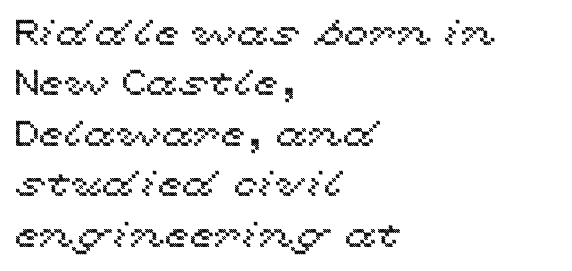
{"width": "wide", "x_height": "medium", "monospaced": "no", "underline": "no", "align": "left", "line_spacing": "normal", "line_spacing_ratio": 1.4, "letter_spacing": "normal", "letter_spacing_em": 0.0, "glyph_px": 36}
